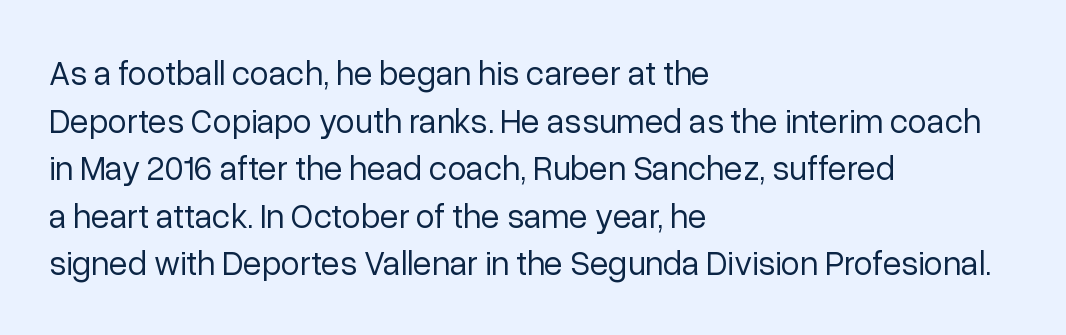
The image shows 34 px regular-weight sans-serif type, upright; set left-aligned, normal line spacing (1.4x), normal letter spacing, not underlined; low stroke contrast and a medium x-height.
